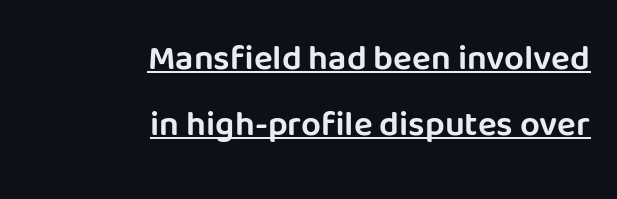
Q: Is the text italic (slanted)? A: No, it is upright.
Q: Is the typeface a serif or a sans-serif typeface? A: Sans-serif.
Q: Is the text underlined? A: Yes.
Q: How is the paragraph aligned? A: Right-aligned.
Q: Is the spacing between letters normal or unusually wide? A: Normal.
Q: Width (condensed, normal, or wide)? A: Normal.
Q: Stroke contrast? A: Low.
Q: x-height? A: Large.
Q: Monospaced? A: No.
